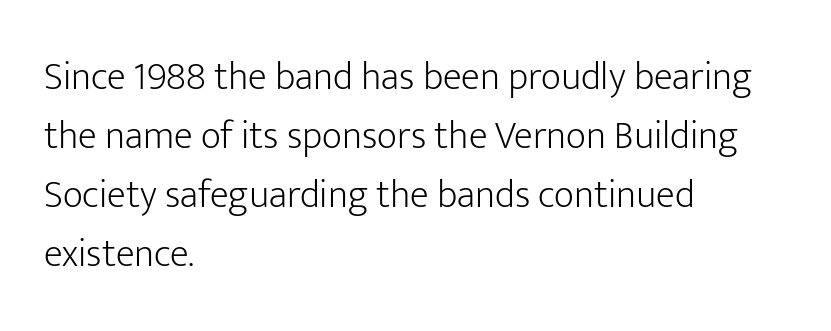
The image shows 39 px light sans-serif type, upright; set left-aligned, normal line spacing (1.51x), normal letter spacing, not underlined; low stroke contrast and a medium x-height.
